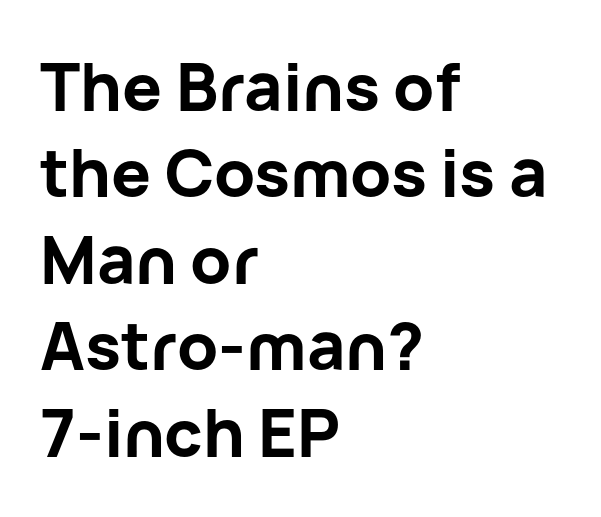
{"serif": "no", "italic": "no", "bold": "yes", "weight": "bold", "width": "normal", "stroke_contrast": "low", "x_height": "medium", "monospaced": "no", "underline": "no", "align": "left", "line_spacing": "normal", "line_spacing_ratio": 1.31, "letter_spacing": "normal", "letter_spacing_em": 0.0, "glyph_px": 66}
